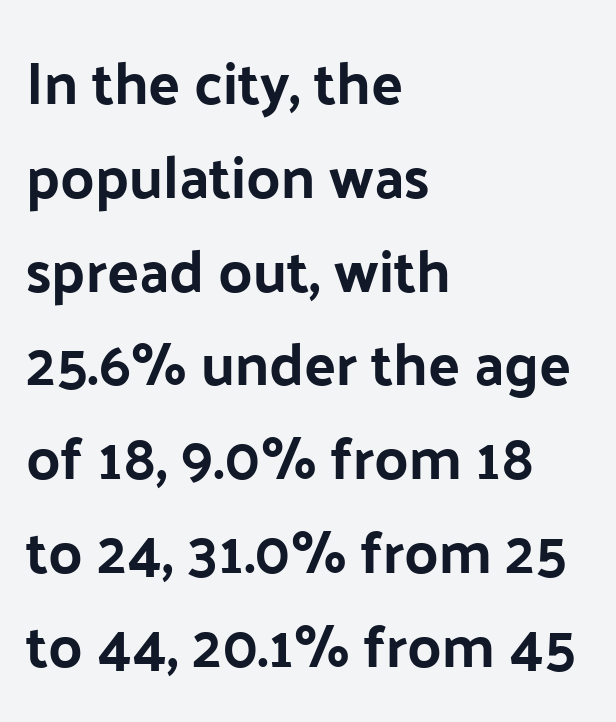
The lines sit at an ordinary, default distance from one another. Tracking here is standard; glyphs follow each other at the usual distance. Where is the straight margin? On the left. This sample has the flowing, uneven cadence of proportional lettering. The text was rendered using a sans face with plain stroke endings.
